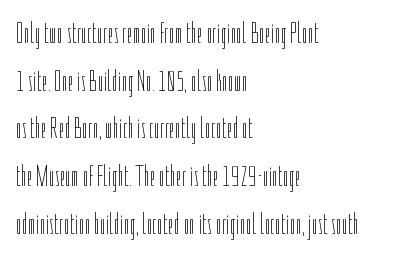
Words float on clear page, feet unadorned. No chunkiness to these letters — they're not bold. The letterforms sit shoulder to shoulder at normal distance. These lines were composed using upright roman letters. Where is the straight margin? On the left.
